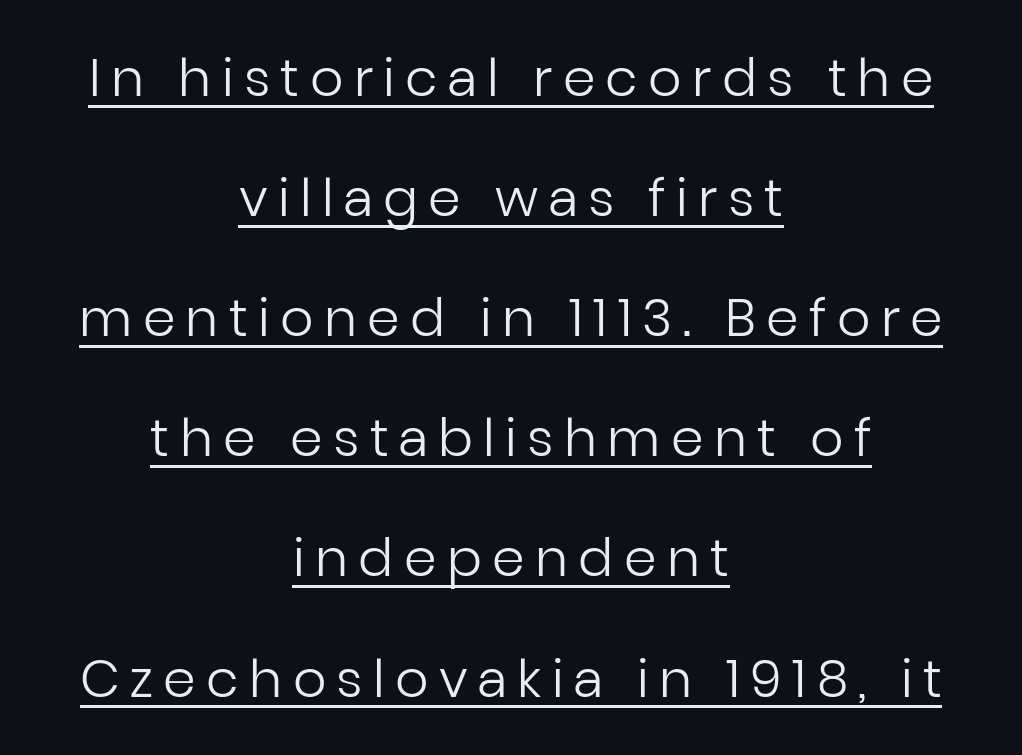
Q: Is the text bold? A: No.
Q: Is the text italic (slanted)? A: No, it is upright.
Q: Is the typeface a serif or a sans-serif typeface? A: Sans-serif.
Q: Is the text underlined? A: Yes.
Q: How is the paragraph aligned? A: Centered.
Q: Is the spacing between letters normal or unusually wide? A: Unusually wide.
Q: Is the spacing between lines tight, normal or loose? A: Loose.
Q: Width (condensed, normal, or wide)? A: Normal.
Q: Stroke contrast? A: Low.
Q: x-height? A: Medium.
Q: Monospaced? A: No.
